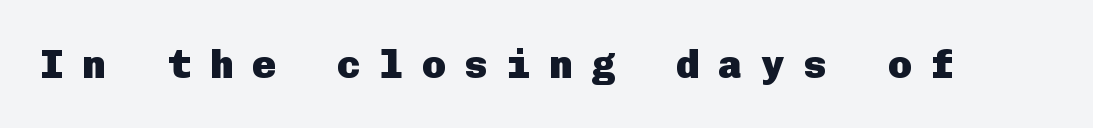
Q: Is the text bold? A: Yes.
Q: Is the text italic (slanted)? A: No, it is upright.
Q: Is the typeface a serif or a sans-serif typeface? A: Sans-serif.
Q: Is the text underlined? A: No.
Q: Is the spacing between letters normal or unusually wide? A: Unusually wide.
Q: Width (condensed, normal, or wide)? A: Normal.
Q: Stroke contrast? A: Low.
Q: x-height? A: Medium.
